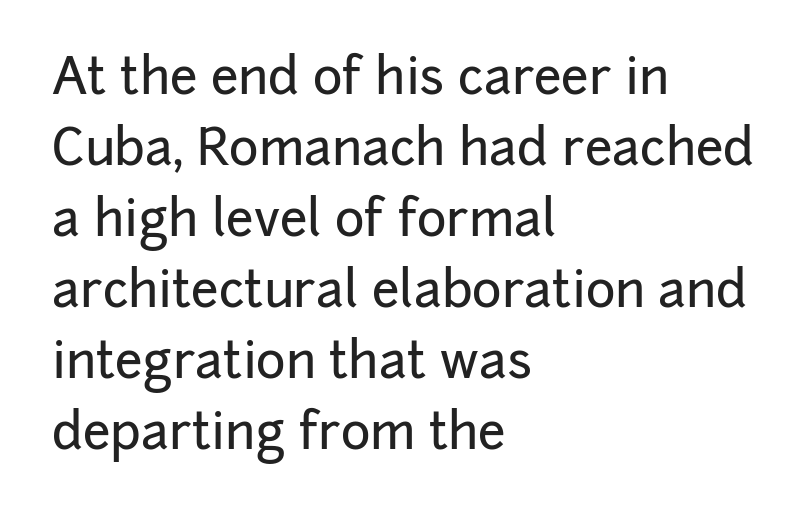
The image shows 50 px sans-serif type, upright; set left-aligned, normal line spacing (1.42x), normal letter spacing, not underlined; low stroke contrast and a medium x-height.
